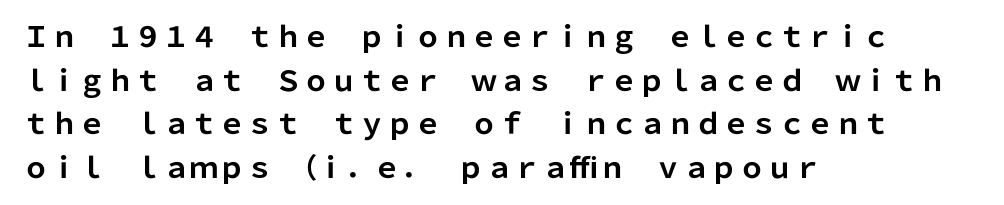
The image shows 28 px bold sans-serif type, upright; set left-aligned, normal line spacing (1.56x), normal letter spacing, not underlined; low stroke contrast and a medium x-height.
